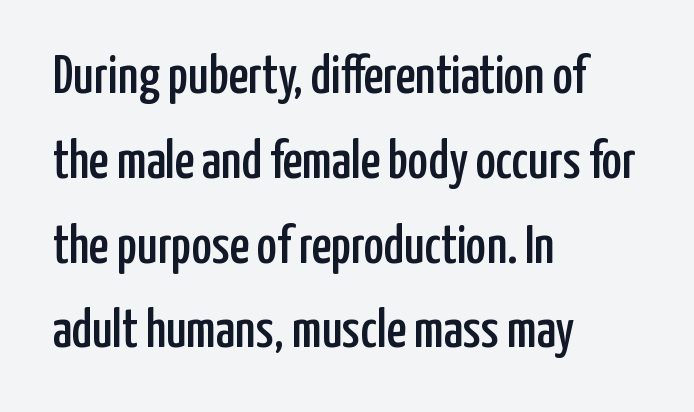
Q: Is the text italic (slanted)? A: No, it is upright.
Q: Is the typeface a serif or a sans-serif typeface? A: Sans-serif.
Q: Is the text underlined? A: No.
Q: How is the paragraph aligned? A: Left-aligned.
Q: Is the spacing between letters normal or unusually wide? A: Normal.
Q: Is the spacing between lines tight, normal or loose? A: Normal.
Q: Width (condensed, normal, or wide)? A: Condensed.
Q: Stroke contrast? A: Low.
Q: x-height? A: Medium.
Q: Monospaced? A: No.
